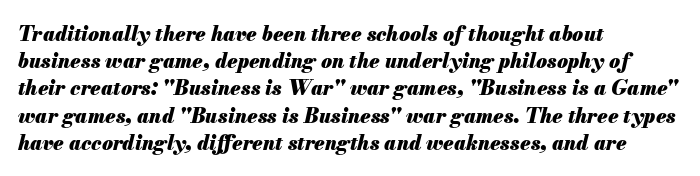
The lines are quadded left. The rows are spaced the way most documents space them. Inter-character spacing is left at the font's built-in metrics. The glyphs are unaccompanied by any horizontal stroke below them. Compared with an ordinary text face, these strokes are far heavier — a full bold.
